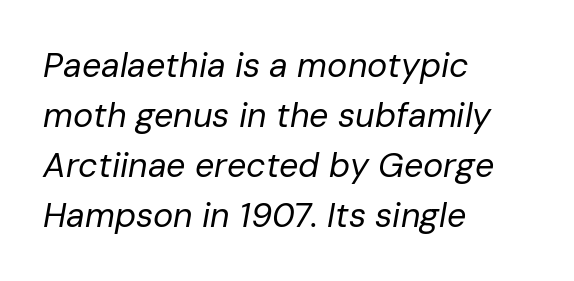
The image shows 34 px regular-weight type, italic (leaning right); set left-aligned, normal line spacing (1.47x), normal letter spacing, not underlined; low stroke contrast and a medium x-height.
